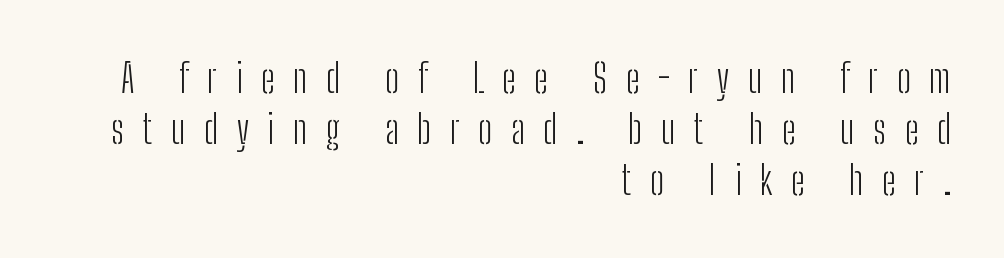
Looks like regular typesetting: each glyph gets only the width it needs. The setting favours the right margin, as signatures and pull-quotes sometimes do. The typeface chosen for these lines omits serifs. The passage shown is not bold in any degree. There is plenty of visible air inserted between adjacent glyphs.
